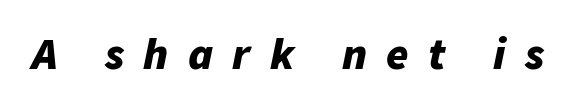
Q: Is the text bold? A: Yes.
Q: Is the text italic (slanted)? A: Yes, it leans right by about 11 degrees.
Q: Is the text underlined? A: No.
Q: Is the spacing between letters normal or unusually wide? A: Unusually wide.
Q: Width (condensed, normal, or wide)? A: Normal.
Q: Stroke contrast? A: Low.
Q: x-height? A: Medium.
Q: Monospaced? A: No.
